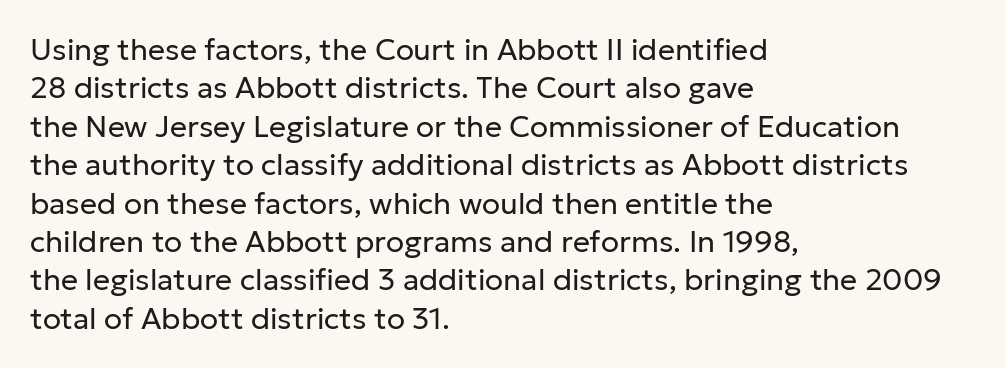
The image shows 30 px regular-weight sans-serif type, upright; set left-aligned, normal line spacing (1.28x), normal letter spacing, not underlined; low stroke contrast and a medium x-height.
